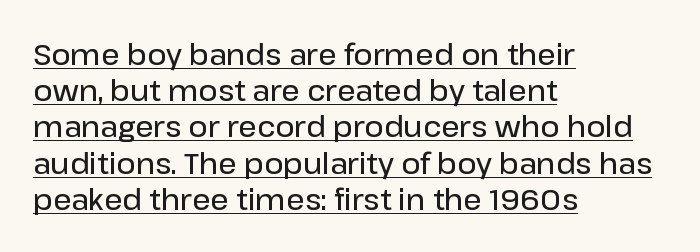
Q: Is the text bold? A: Semi-bold.
Q: Is the text italic (slanted)? A: No, it is upright.
Q: Is the typeface a serif or a sans-serif typeface? A: Sans-serif.
Q: Is the text underlined? A: Yes.
Q: How is the paragraph aligned? A: Left-aligned.
Q: Is the spacing between letters normal or unusually wide? A: Normal.
Q: Is the spacing between lines tight, normal or loose? A: Normal.
Q: Width (condensed, normal, or wide)? A: Normal.
Q: Stroke contrast? A: Low.
Q: x-height? A: Medium.
Q: Monospaced? A: No.
